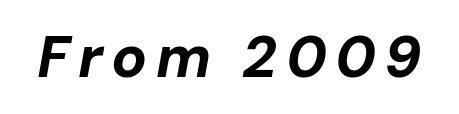
Q: Is the text bold? A: Yes.
Q: Is the text italic (slanted)? A: Yes, it leans right by about 10 degrees.
Q: Is the text underlined? A: No.
Q: Width (condensed, normal, or wide)? A: Normal.
Q: Stroke contrast? A: Low.
Q: x-height? A: Medium.
Q: Monospaced? A: No.
